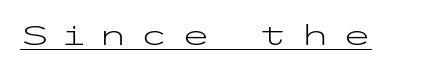
{"italic": "no", "bold": "no", "underline": "yes", "letter_spacing": "wide", "letter_spacing_em": 0.44, "glyph_px": 27}
